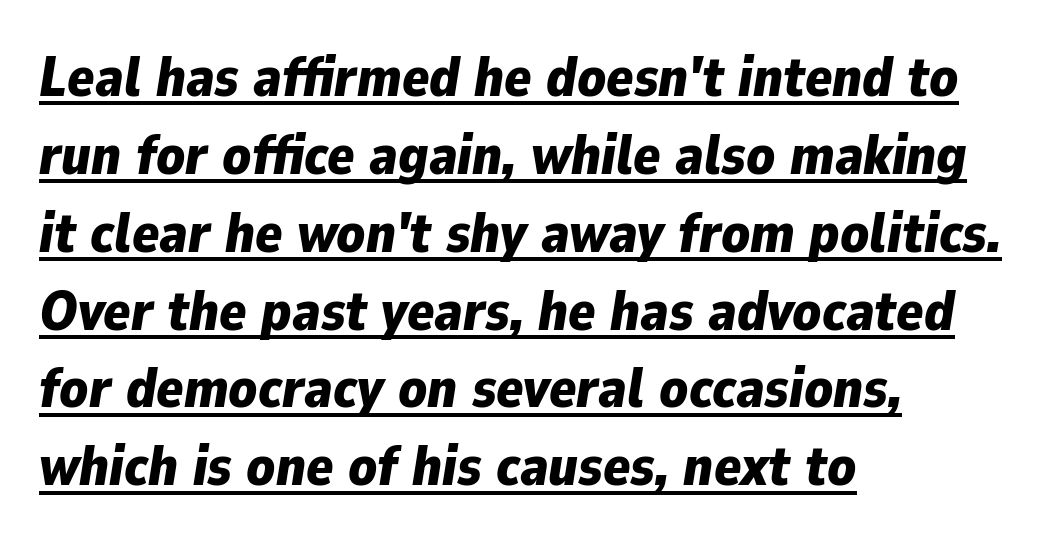
The image shows 56 px bold type, italic (leaning right); set left-aligned, normal line spacing (1.39x), normal letter spacing, underlined; low stroke contrast and a medium x-height.
